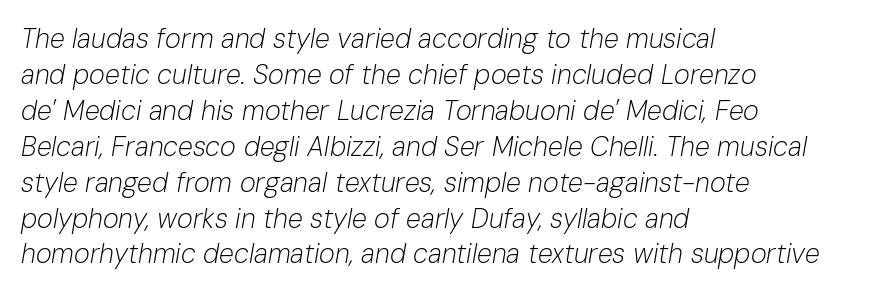
Q: Is the text bold? A: No.
Q: Is the text italic (slanted)? A: Yes, it leans right by about 10 degrees.
Q: Is the text underlined? A: No.
Q: How is the paragraph aligned? A: Left-aligned.
Q: Is the spacing between letters normal or unusually wide? A: Normal.
Q: Is the spacing between lines tight, normal or loose? A: Normal.
